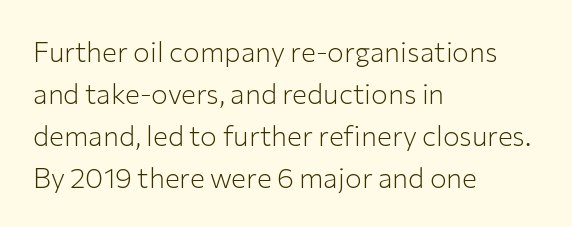
What's the leading like? Ordinary, nothing unusual. Heft: none added — not bold. The zone under the glyphs is completely vacant. Characters remain perfectly vertical along every line. This is sans-serif lettering, the kind often seen on screens and signage. The rendering uses natural spacing where letterforms have individual widths.
